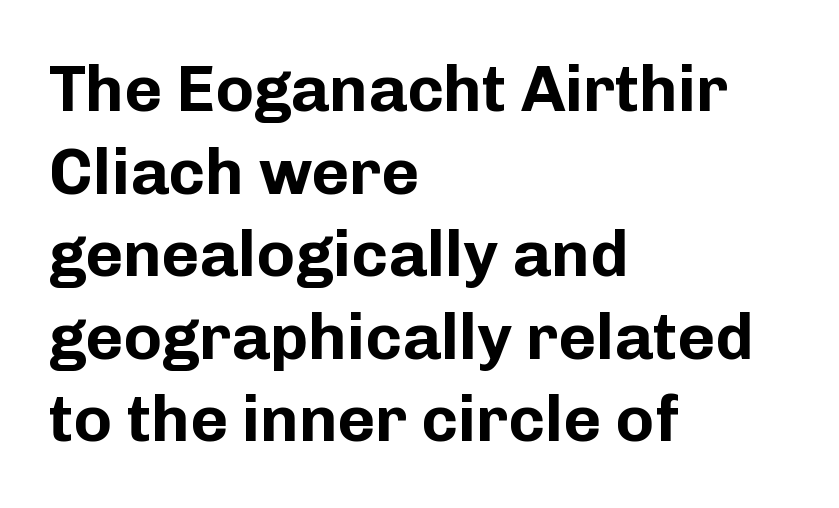
Q: Is the text bold? A: Yes.
Q: Is the text italic (slanted)? A: No, it is upright.
Q: Is the typeface a serif or a sans-serif typeface? A: Sans-serif.
Q: Is the text underlined? A: No.
Q: How is the paragraph aligned? A: Left-aligned.
Q: Is the spacing between letters normal or unusually wide? A: Normal.
Q: Is the spacing between lines tight, normal or loose? A: Normal.
Q: Width (condensed, normal, or wide)? A: Normal.
Q: Stroke contrast? A: Low.
Q: x-height? A: Medium.
Q: Monospaced? A: No.
